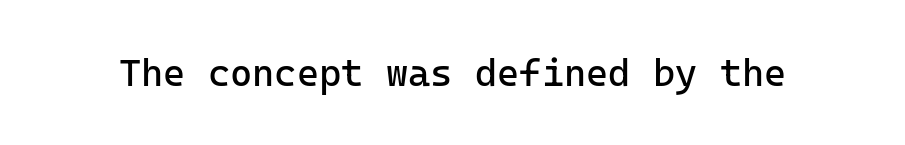
Q: Is the text bold? A: No.
Q: Is the text italic (slanted)? A: No, it is upright.
Q: Is the typeface a serif or a sans-serif typeface? A: Sans-serif.
Q: Is the text underlined? A: No.
Q: Is the spacing between letters normal or unusually wide? A: Normal.
Q: Width (condensed, normal, or wide)? A: Normal.
Q: Stroke contrast? A: Low.
Q: x-height? A: Medium.
